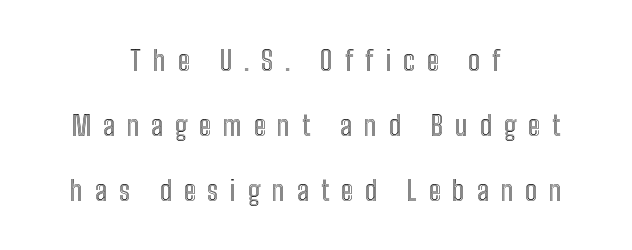
The image shows 28 px condensed type, upright; set centered, loose line spacing (2.32x), unusually wide letter spacing (+0.43 em), not underlined; a medium x-height.
